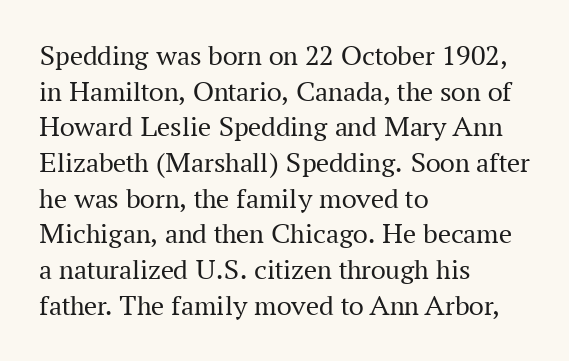
Q: Is the text bold? A: No.
Q: Is the text italic (slanted)? A: No, it is upright.
Q: Is the typeface a serif or a sans-serif typeface? A: Serif.
Q: Is the text underlined? A: No.
Q: How is the paragraph aligned? A: Left-aligned.
Q: Is the spacing between letters normal or unusually wide? A: Normal.
Q: Width (condensed, normal, or wide)? A: Normal.
Q: Stroke contrast? A: Medium.
Q: x-height? A: Medium.
Q: Monospaced? A: No.
